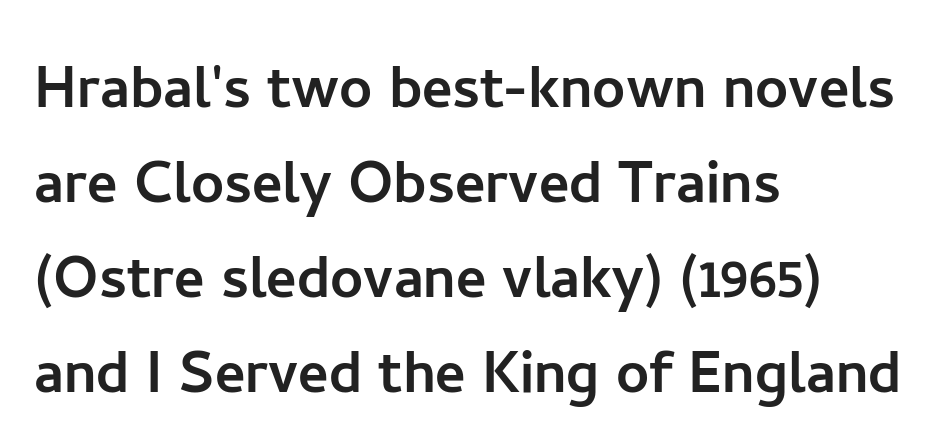
Q: Is the text italic (slanted)? A: No, it is upright.
Q: Is the typeface a serif or a sans-serif typeface? A: Sans-serif.
Q: Is the text underlined? A: No.
Q: How is the paragraph aligned? A: Left-aligned.
Q: Is the spacing between letters normal or unusually wide? A: Normal.
Q: Is the spacing between lines tight, normal or loose? A: Normal.
Q: Width (condensed, normal, or wide)? A: Normal.
Q: Stroke contrast? A: Low.
Q: x-height? A: Medium.
Q: Monospaced? A: No.
